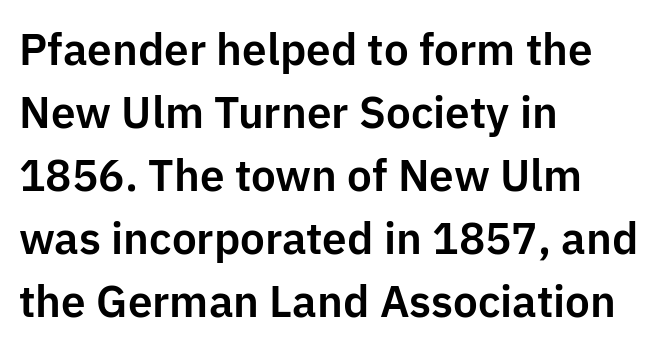
{"serif": "no", "italic": "no", "width": "normal", "stroke_contrast": "low", "x_height": "medium", "monospaced": "no", "underline": "no", "align": "left", "line_spacing": "normal", "line_spacing_ratio": 1.43, "letter_spacing": "normal", "letter_spacing_em": 0.0, "glyph_px": 44}
